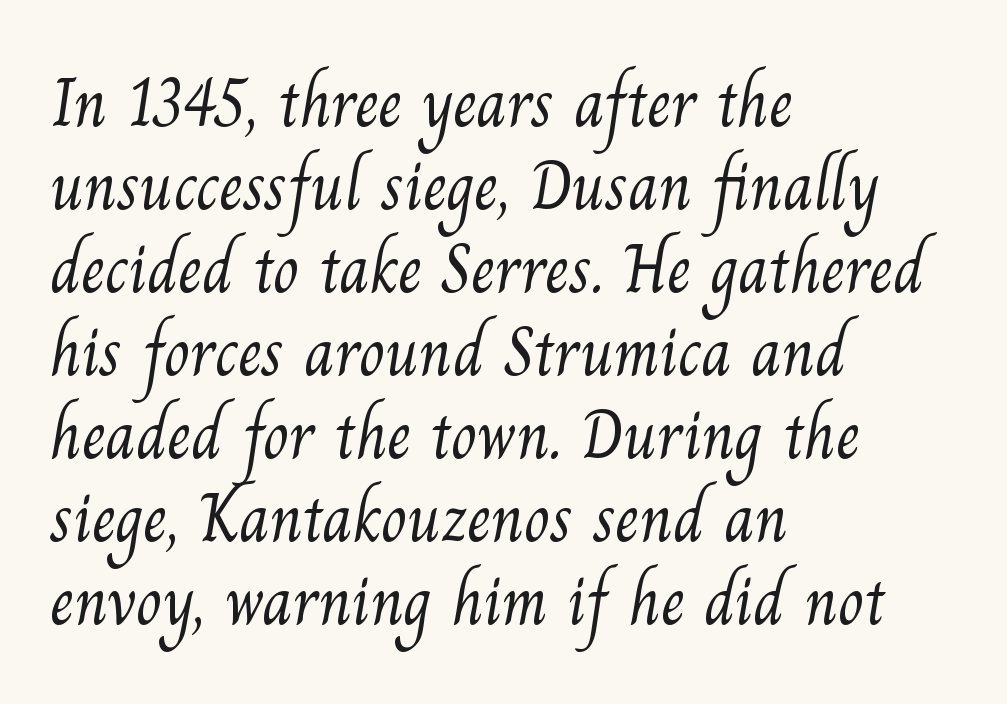
{"serif": "yes", "bold": "no", "weight": "light", "width": "normal", "stroke_contrast": "medium", "x_height": "small", "monospaced": "no", "underline": "no", "align": "left", "line_spacing_ratio": 1.22, "letter_spacing": "normal", "letter_spacing_em": 0.0, "glyph_px": 68}
